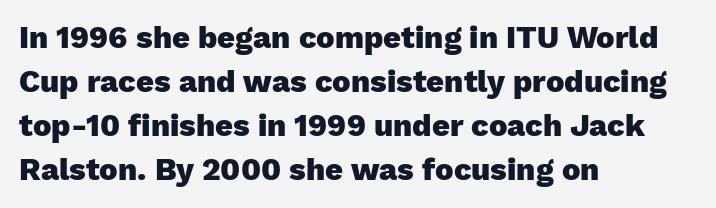
Q: Is the text bold? A: Yes.
Q: Is the text italic (slanted)? A: No, it is upright.
Q: Is the typeface a serif or a sans-serif typeface? A: Sans-serif.
Q: Is the text underlined? A: No.
Q: How is the paragraph aligned? A: Left-aligned.
Q: Is the spacing between letters normal or unusually wide? A: Normal.
Q: Is the spacing between lines tight, normal or loose? A: Normal.
Q: Width (condensed, normal, or wide)? A: Normal.
Q: Stroke contrast? A: Low.
Q: x-height? A: Medium.
Q: Monospaced? A: No.
